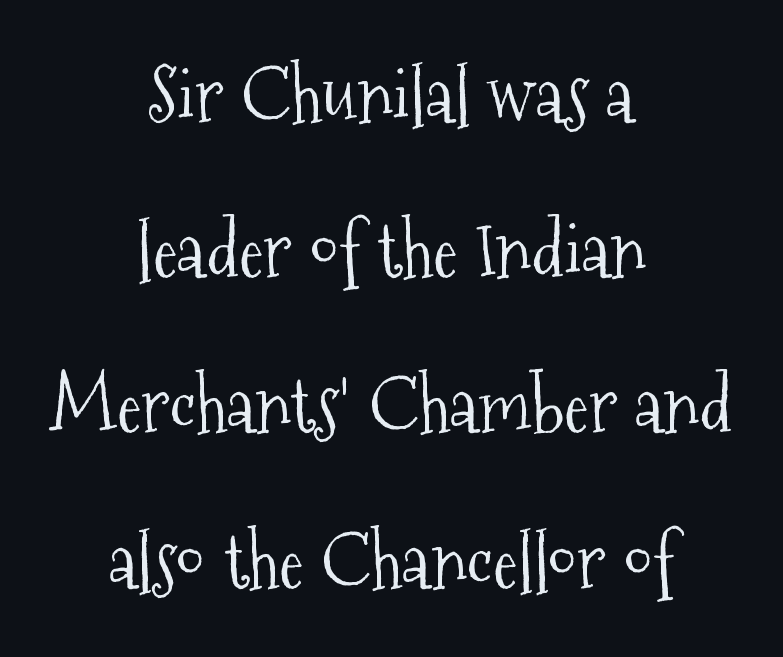
The image shows 75 px light, condensed serif type, upright; set centered, loose line spacing (2.07x), normal letter spacing, not underlined; medium stroke contrast and a medium x-height.
